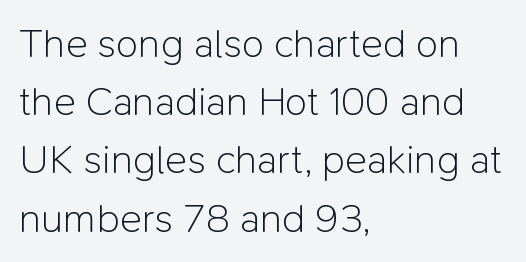
Q: Is the text bold? A: No.
Q: Is the text italic (slanted)? A: No, it is upright.
Q: Is the typeface a serif or a sans-serif typeface? A: Sans-serif.
Q: Is the text underlined? A: No.
Q: How is the paragraph aligned? A: Left-aligned.
Q: Is the spacing between letters normal or unusually wide? A: Normal.
Q: Is the spacing between lines tight, normal or loose? A: Normal.
Q: Width (condensed, normal, or wide)? A: Normal.
Q: Stroke contrast? A: Low.
Q: x-height? A: Medium.
Q: Monospaced? A: No.
